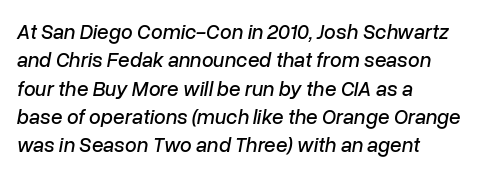
Q: Is the text italic (slanted)? A: Yes, it leans right by about 10 degrees.
Q: Is the text underlined? A: No.
Q: How is the paragraph aligned? A: Left-aligned.
Q: Is the spacing between letters normal or unusually wide? A: Normal.
Q: Is the spacing between lines tight, normal or loose? A: Normal.
